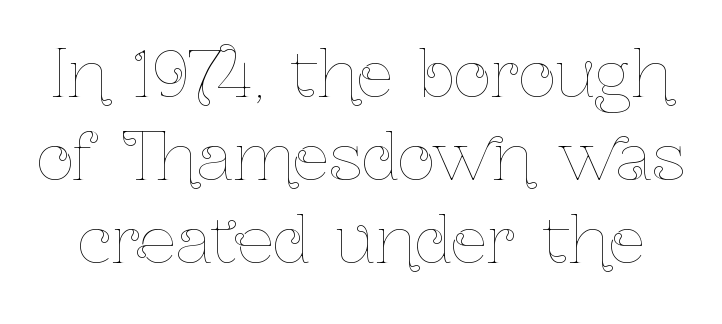
The image shows 65 px thin, condensed type, upright; set normal line spacing (1.28x), normal letter spacing, not underlined; low stroke contrast and a medium x-height.
